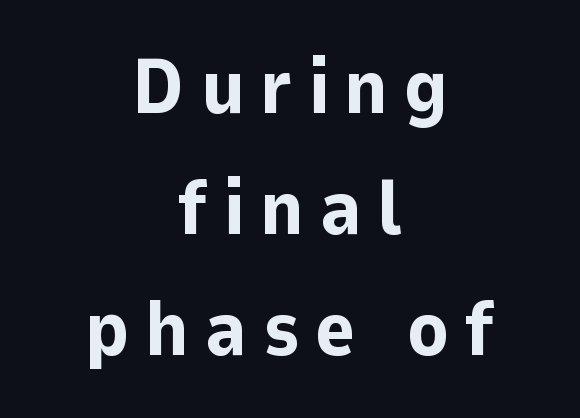
Quick note: underline off. The tracking jumps out immediately: characters are airy and widely separated. If you measured baseline to baseline, you'd find a middling distance. Here the designer chose a conventional face with non-uniform glyph widths. Serif or sans? Sans — the stroke terminals are bare. Each line is balanced around a shared central axis.
